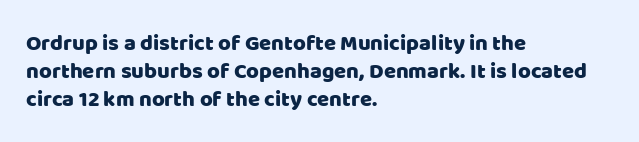
The image shows 22 px text type, upright; set left-aligned, normal line spacing (1.28x), normal letter spacing, not underlined.
